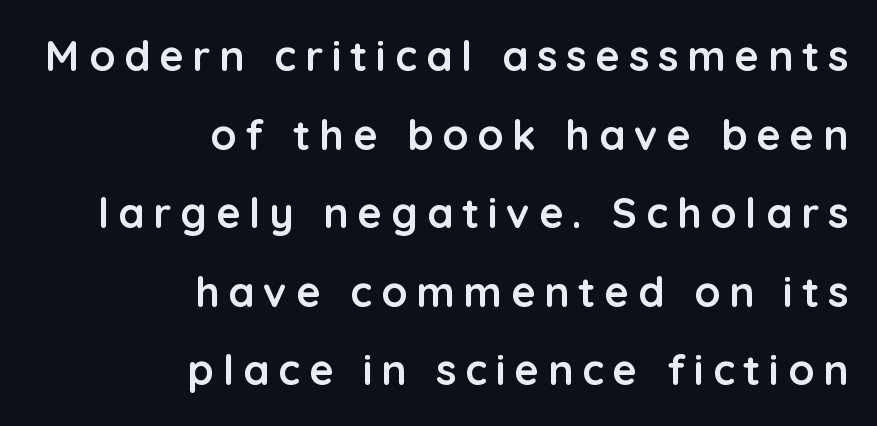
{"serif": "no", "italic": "no", "bold": "yes", "weight": "semibold", "width": "normal", "stroke_contrast": "low", "x_height": "medium", "monospaced": "no", "underline": "no", "align": "right", "line_spacing_ratio": 1.87, "letter_spacing": "wide", "letter_spacing_em": 0.21, "glyph_px": 42}
